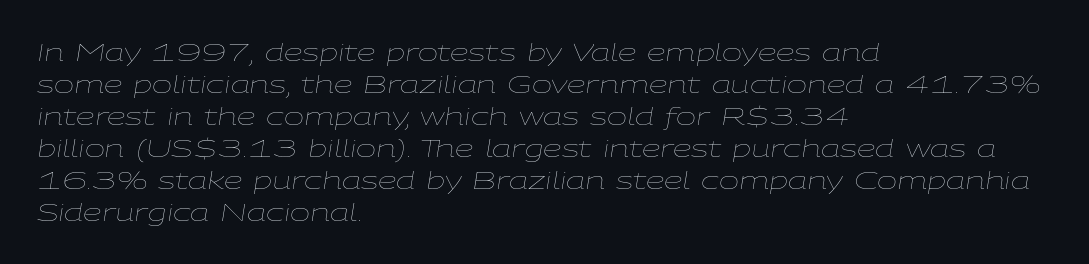
Q: Is the text bold? A: No.
Q: Is the text italic (slanted)? A: Yes, it leans right by about 9 degrees.
Q: Is the text underlined? A: No.
Q: How is the paragraph aligned? A: Left-aligned.
Q: Is the spacing between letters normal or unusually wide? A: Normal.
Q: Is the spacing between lines tight, normal or loose? A: Normal.
